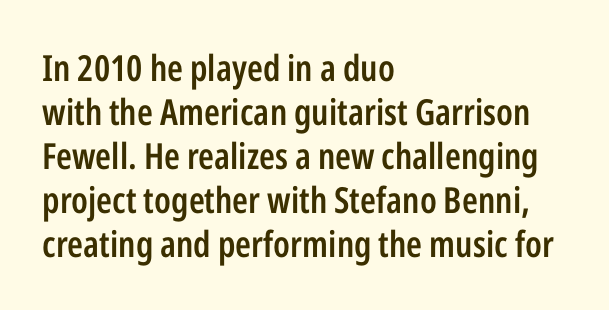
The image shows 36 px semibold, condensed sans-serif type, upright; set left-aligned, line spacing 1.22x, normal letter spacing, not underlined; low stroke contrast and a medium x-height.
